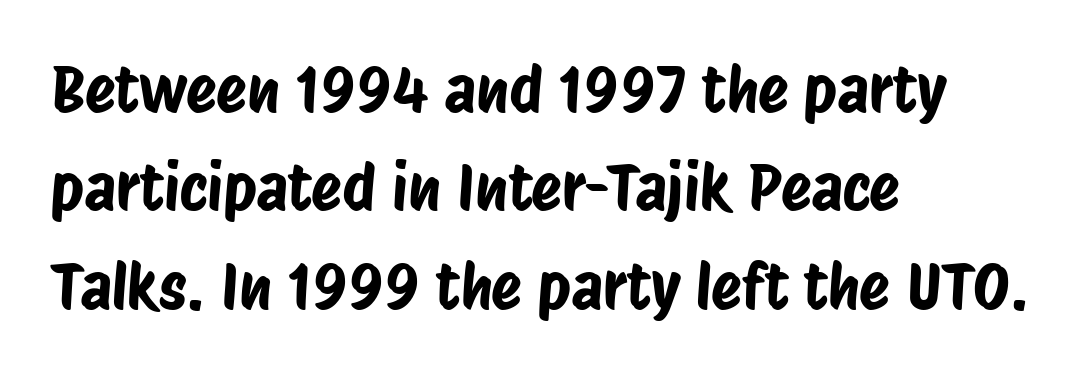
Q: Is the typeface a serif or a sans-serif typeface? A: Sans-serif.
Q: Is the text underlined? A: No.
Q: How is the paragraph aligned? A: Left-aligned.
Q: Is the spacing between letters normal or unusually wide? A: Normal.
Q: Is the spacing between lines tight, normal or loose? A: Normal.
Q: Width (condensed, normal, or wide)? A: Condensed.
Q: Stroke contrast? A: Low.
Q: x-height? A: Large.
Q: Monospaced? A: No.
